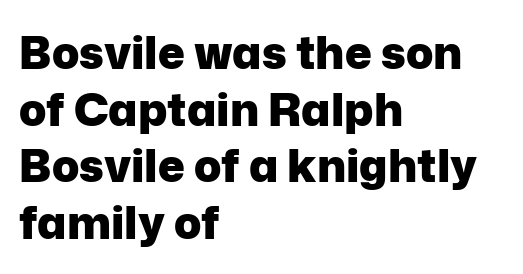
The image shows 45 px heavy sans-serif type, upright; set left-aligned, normal line spacing (1.26x), normal letter spacing, not underlined; low stroke contrast and a medium x-height.
